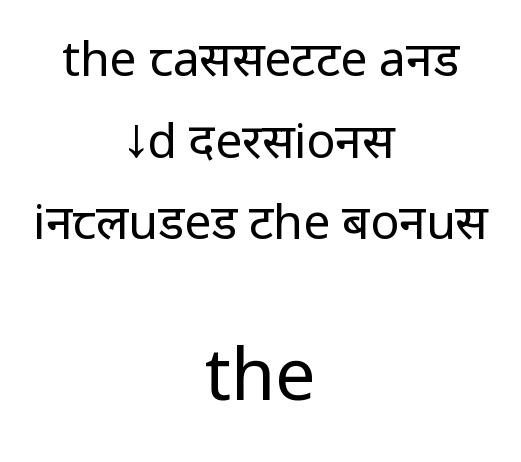
The image shows 72 px regular-weight, condensed sans-serif type, upright; set centered, normal line spacing (1.7x), normal letter spacing, not underlined; the second (bottom) block is 1.5x larger; low stroke contrast.
